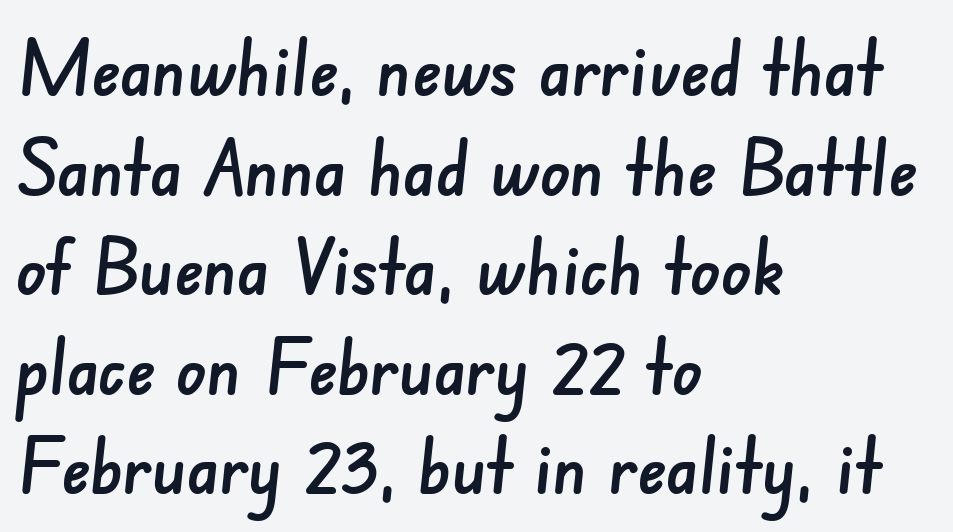
Q: Is the typeface a serif or a sans-serif typeface? A: Sans-serif.
Q: Is the text underlined? A: No.
Q: How is the paragraph aligned? A: Left-aligned.
Q: Is the spacing between letters normal or unusually wide? A: Normal.
Q: Is the spacing between lines tight, normal or loose? A: Normal.
Q: Width (condensed, normal, or wide)? A: Normal.
Q: Stroke contrast? A: Low.
Q: x-height? A: Small.
Q: Monospaced? A: No.
